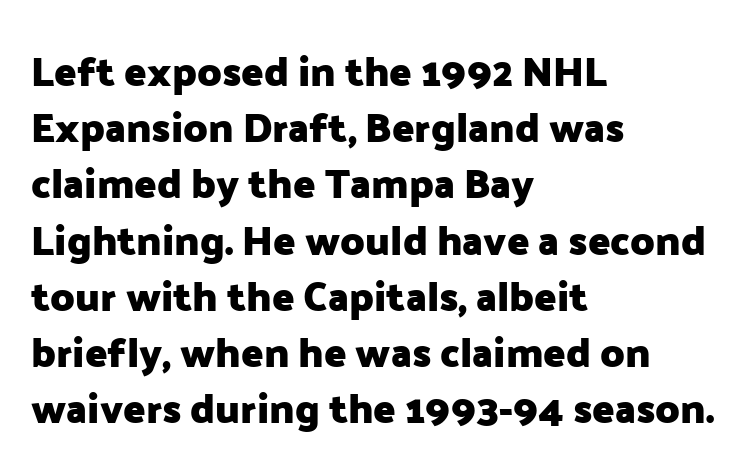
Q: Is the text bold? A: Yes.
Q: Is the text italic (slanted)? A: No, it is upright.
Q: Is the typeface a serif or a sans-serif typeface? A: Sans-serif.
Q: Is the text underlined? A: No.
Q: How is the paragraph aligned? A: Left-aligned.
Q: Is the spacing between letters normal or unusually wide? A: Normal.
Q: Is the spacing between lines tight, normal or loose? A: Normal.
Q: Width (condensed, normal, or wide)? A: Normal.
Q: Stroke contrast? A: Low.
Q: x-height? A: Medium.
Q: Monospaced? A: No.
